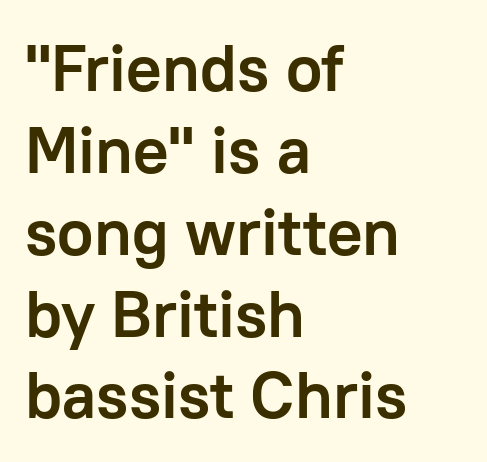
Q: Is the text bold? A: Yes.
Q: Is the text italic (slanted)? A: No, it is upright.
Q: Is the typeface a serif or a sans-serif typeface? A: Sans-serif.
Q: Is the text underlined? A: No.
Q: How is the paragraph aligned? A: Left-aligned.
Q: Is the spacing between letters normal or unusually wide? A: Normal.
Q: Width (condensed, normal, or wide)? A: Normal.
Q: Stroke contrast? A: Low.
Q: x-height? A: Medium.
Q: Monospaced? A: No.
